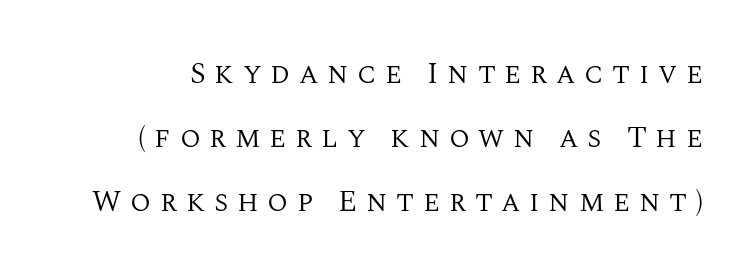
{"serif": "yes", "italic": "no", "bold": "no", "weight": "regular", "width": "normal", "stroke_contrast": "medium", "x_height": "large", "monospaced": "no", "underline": "no", "line_spacing": "loose", "line_spacing_ratio": 2.14, "letter_spacing": "wide", "letter_spacing_em": 0.29, "glyph_px": 30}
